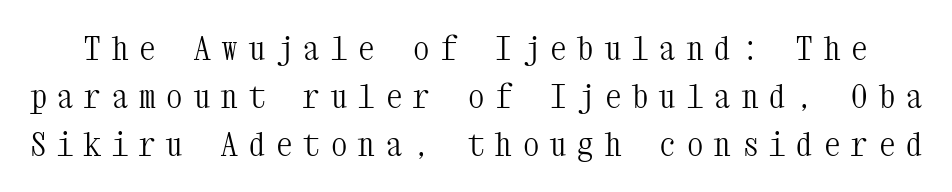
Q: Is the text bold? A: No.
Q: Is the text italic (slanted)? A: No, it is upright.
Q: Is the typeface a serif or a sans-serif typeface? A: Serif.
Q: Is the text underlined? A: No.
Q: Is the spacing between letters normal or unusually wide? A: Unusually wide.
Q: Is the spacing between lines tight, normal or loose? A: Normal.
Q: Width (condensed, normal, or wide)? A: Condensed.
Q: Stroke contrast? A: Medium.
Q: x-height? A: Medium.
Q: Monospaced? A: Yes.
